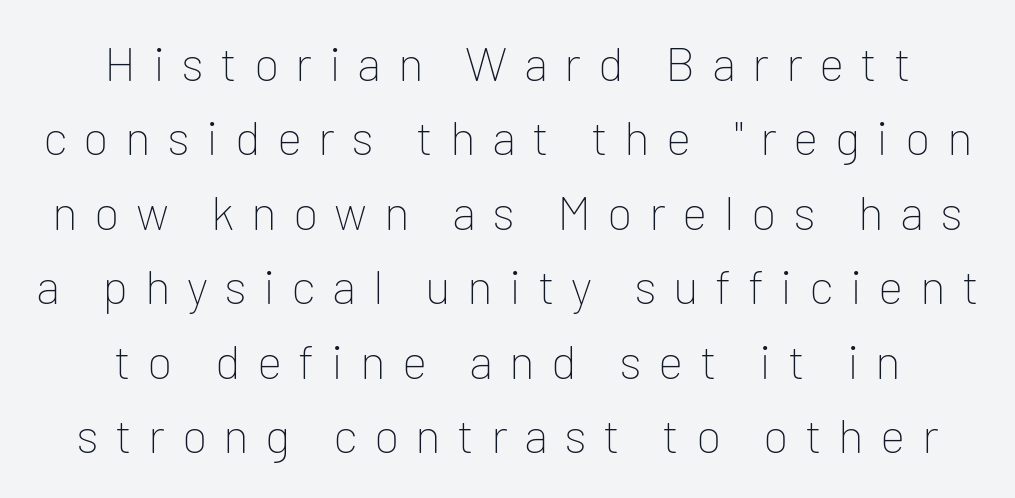
Designer's note — italics off, roman on. A clean baseline with only descenders dipping below it. Varying glyph widths throughout — classic text-font behaviour. Weight: not bold — regular or lighter. The font family rendered here belongs to the sans-serif group.
